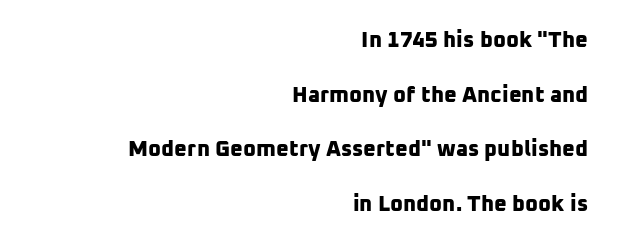
Q: Is the text bold? A: Yes.
Q: Is the text underlined? A: No.
Q: How is the paragraph aligned? A: Right-aligned.
Q: Is the spacing between letters normal or unusually wide? A: Normal.
Q: Is the spacing between lines tight, normal or loose? A: Loose.
